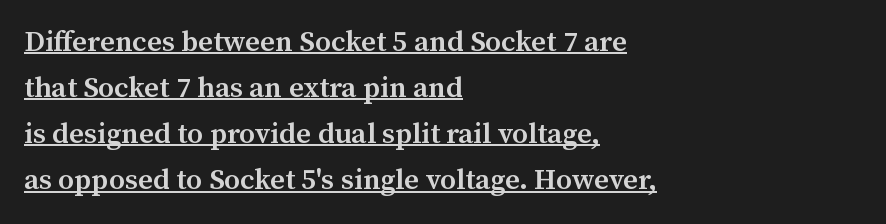
The image shows 29 px semibold serif type, upright; set left-aligned, normal line spacing (1.59x), normal letter spacing, underlined; medium stroke contrast and a medium x-height.
